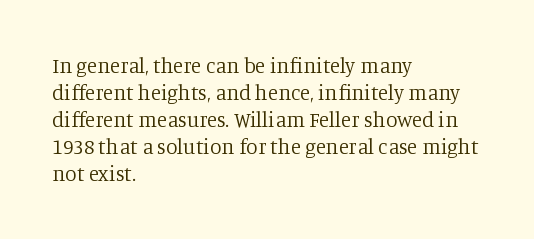
{"italic": "no", "bold": "no", "underline": "no", "align": "left", "line_spacing": "normal", "line_spacing_ratio": 1.29, "letter_spacing": "normal", "letter_spacing_em": 0.0, "glyph_px": 21}
